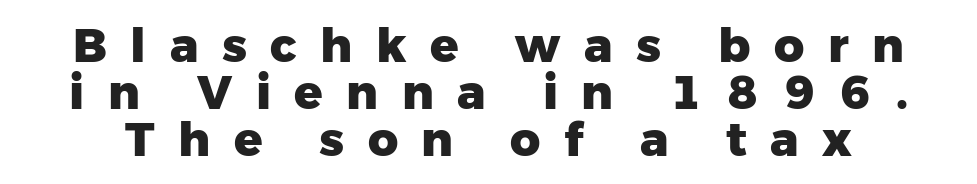
Q: Is the text bold? A: Yes.
Q: Is the text italic (slanted)? A: No, it is upright.
Q: Is the typeface a serif or a sans-serif typeface? A: Sans-serif.
Q: Is the text underlined? A: No.
Q: Is the spacing between letters normal or unusually wide? A: Unusually wide.
Q: Is the spacing between lines tight, normal or loose? A: Tight.
Q: Width (condensed, normal, or wide)? A: Normal.
Q: Stroke contrast? A: Low.
Q: x-height? A: Medium.
Q: Monospaced? A: No.
